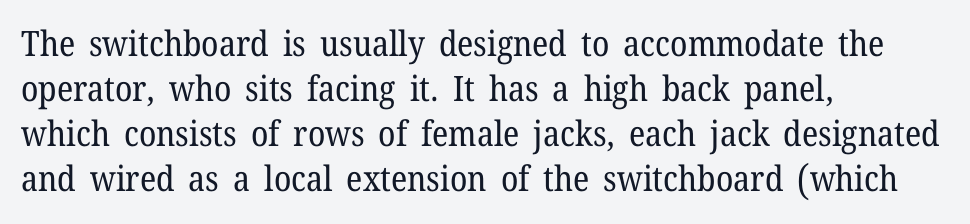
The image shows 35 px regular-weight serif type, upright; set left-aligned, normal line spacing (1.29x), normal letter spacing, not underlined; low stroke contrast and a medium x-height.
